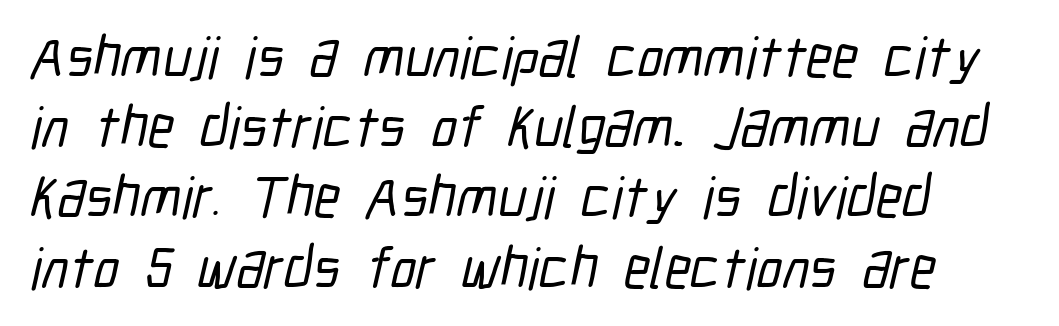
Each letter's strokes conclude bluntly, with no projecting serifs. The face used here is rendered with its standard letterfit. Layout note: lines flush left. The letters advance in unequal steps, a hallmark of proportional type. Bare-footed words on every line.
